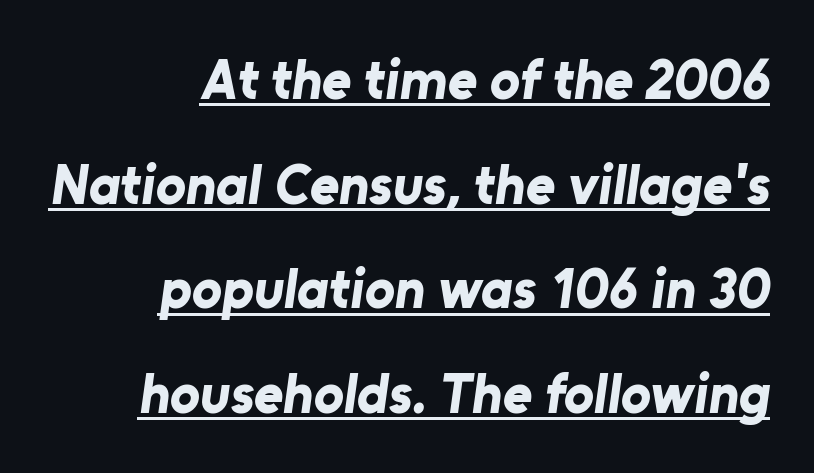
Q: Is the text bold? A: Yes.
Q: Is the typeface a serif or a sans-serif typeface? A: Sans-serif.
Q: Is the text underlined? A: Yes.
Q: How is the paragraph aligned? A: Right-aligned.
Q: Is the spacing between letters normal or unusually wide? A: Normal.
Q: Width (condensed, normal, or wide)? A: Normal.
Q: Stroke contrast? A: Low.
Q: x-height? A: Medium.
Q: Monospaced? A: No.
